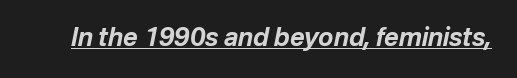
The image shows 25 px bold type, italic (leaning right); set normal letter spacing, underlined.
